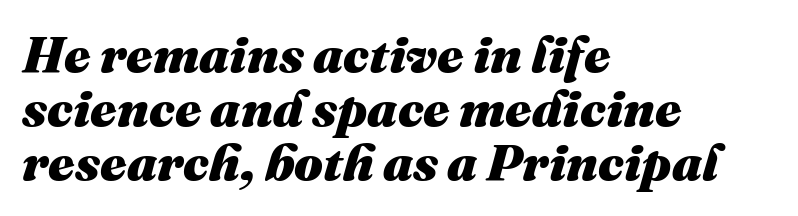
{"italic": "yes", "lean": "right", "slant_degrees": 16, "bold": "yes", "weight": "heavy", "width": "normal", "stroke_contrast": "medium", "x_height": "medium", "monospaced": "no", "underline": "no", "align": "left", "line_spacing": "tight", "line_spacing_ratio": 1.06, "letter_spacing": "normal", "letter_spacing_em": 0.0, "glyph_px": 51}
